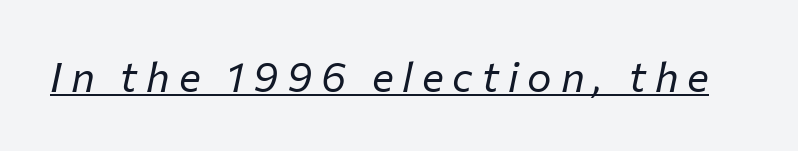
Q: Is the text bold? A: No.
Q: Is the text italic (slanted)? A: Yes, it leans right by about 12 degrees.
Q: Is the text underlined? A: Yes.
Q: Is the spacing between letters normal or unusually wide? A: Unusually wide.
Q: Width (condensed, normal, or wide)? A: Normal.
Q: Stroke contrast? A: Low.
Q: x-height? A: Medium.
Q: Monospaced? A: No.
